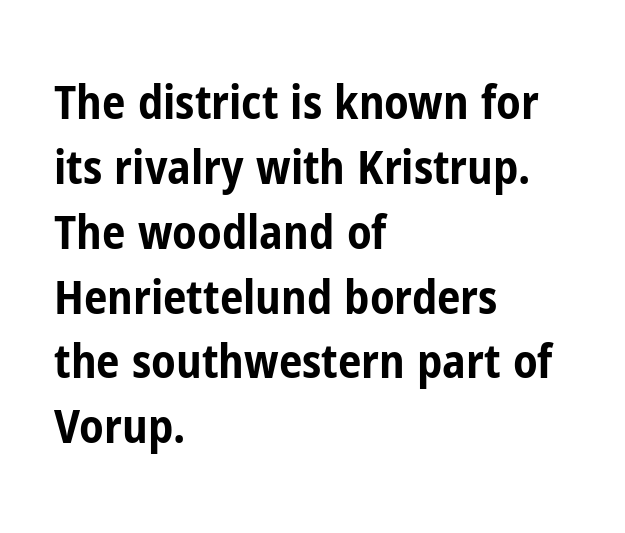
The glyphs in this specimen are sans serif. Varying glyph widths throughout — classic text-font behaviour. Here the glyphs are tracked normally, forming tight word shapes. A clean baseline with only descenders dipping below it. Honestly, the row spacing looks completely unremarkable. A full-strength bold gives these letters their thick strokes.
